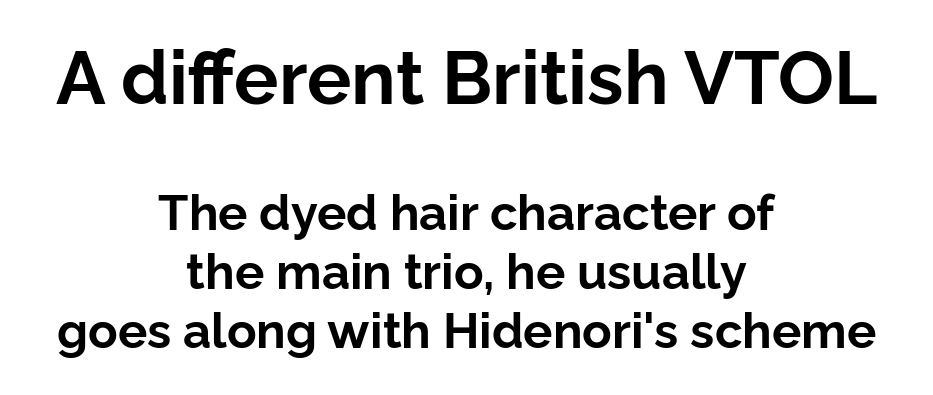
Q: Is the text bold? A: Yes.
Q: Is the text italic (slanted)? A: No, it is upright.
Q: Is the typeface a serif or a sans-serif typeface? A: Sans-serif.
Q: Is the text underlined? A: No.
Q: How is the paragraph aligned? A: Centered.
Q: Is the spacing between letters normal or unusually wide? A: Normal.
Q: Which block of text is set in a larger size, the first (top) or the second (bottom)? A: The first (top) one.
Q: Width (condensed, normal, or wide)? A: Normal.
Q: Stroke contrast? A: Low.
Q: x-height? A: Medium.
Q: Monospaced? A: No.
